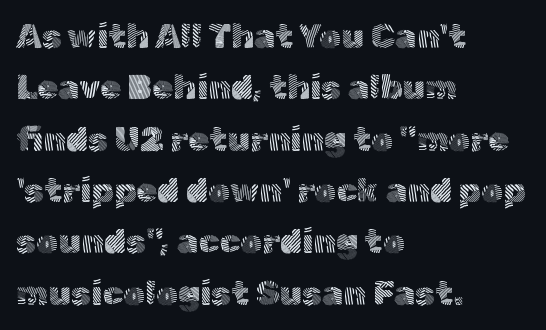
Q: Is the text bold? A: No.
Q: Is the text italic (slanted)? A: No, it is upright.
Q: Is the typeface a serif or a sans-serif typeface? A: Sans-serif.
Q: Is the text underlined? A: No.
Q: How is the paragraph aligned? A: Left-aligned.
Q: Is the spacing between letters normal or unusually wide? A: Normal.
Q: Is the spacing between lines tight, normal or loose? A: Normal.
Q: Width (condensed, normal, or wide)? A: Normal.
Q: x-height? A: Medium.
Q: Monospaced? A: No.
